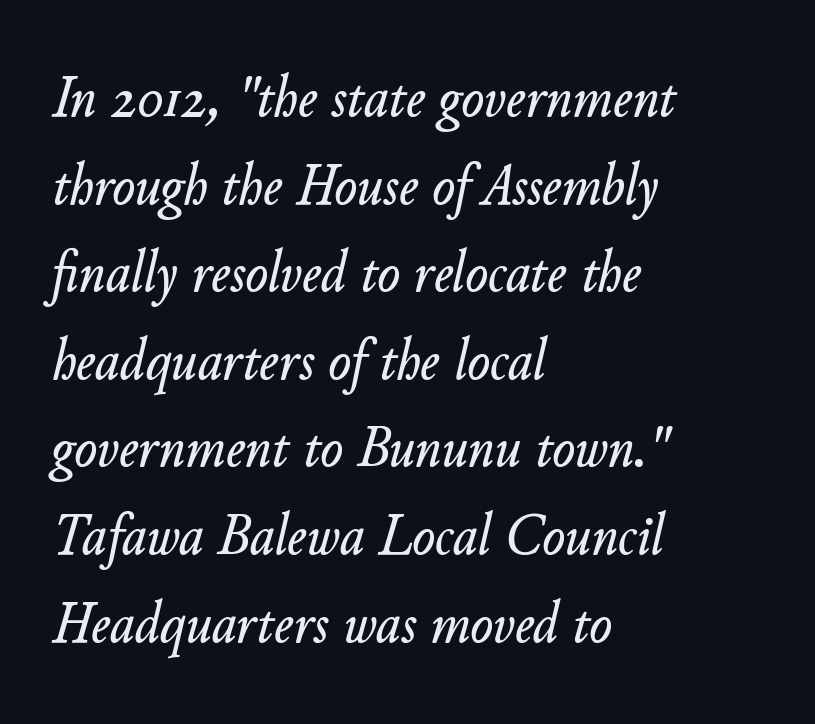
The image shows 60 px text type, italic (leaning right); set left-aligned, normal line spacing (1.46x), normal letter spacing, not underlined; low stroke contrast and a small x-height.
